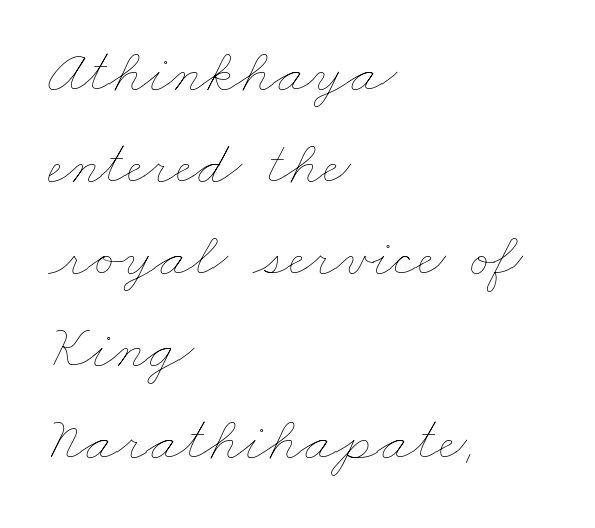
The image shows 63 px thin, wide type; set left-aligned, normal line spacing (1.46x), normal letter spacing, not underlined; low stroke contrast and a small x-height.
